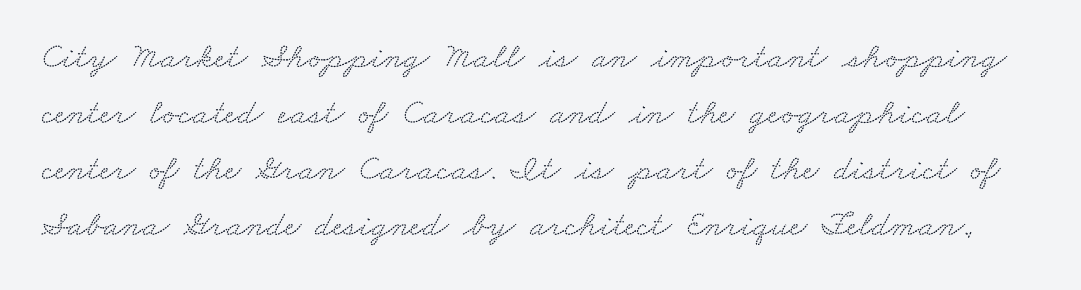
Q: Is the typeface a serif or a sans-serif typeface? A: Serif.
Q: Is the text underlined? A: No.
Q: Is the spacing between letters normal or unusually wide? A: Normal.
Q: Is the spacing between lines tight, normal or loose? A: Normal.
Q: Width (condensed, normal, or wide)? A: Wide.
Q: Stroke contrast? A: Low.
Q: x-height? A: Small.
Q: Monospaced? A: No.
